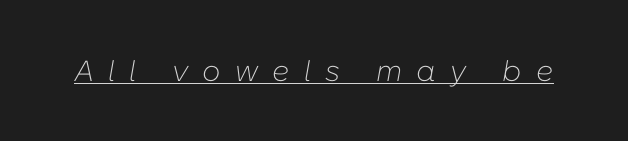
{"italic": "yes", "lean": "right", "slant_degrees": 10, "bold": "no", "weight": "light", "width": "normal", "stroke_contrast": "low", "x_height": "medium", "monospaced": "no", "underline": "yes", "letter_spacing": "wide", "letter_spacing_em": 0.49, "glyph_px": 29}
